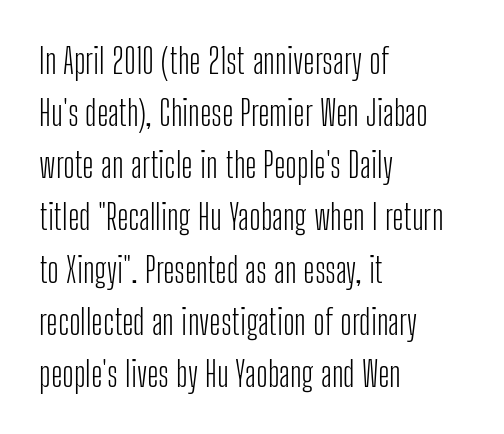
The image shows 35 px light, condensed sans-serif type, upright; set left-aligned, normal line spacing (1.49x), normal letter spacing, not underlined; low stroke contrast and a medium x-height.
